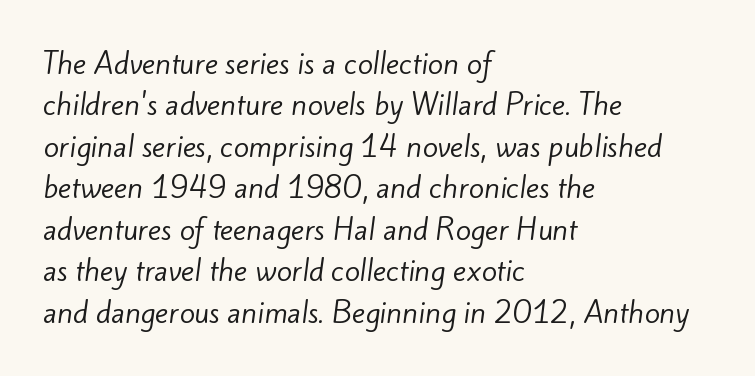
{"serif": "no", "bold": "no", "weight": "regular", "width": "normal", "stroke_contrast": "low", "x_height": "small", "monospaced": "no", "underline": "no", "align": "left", "line_spacing": "normal", "line_spacing_ratio": 1.48, "letter_spacing": "normal", "letter_spacing_em": 0.0, "glyph_px": 28}
